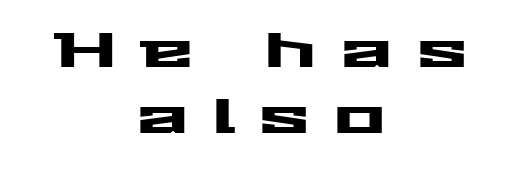
The image shows 49 px wide sans-serif type, upright; set centered, normal line spacing (1.34x), unusually wide letter spacing (+0.47 em), not underlined; medium stroke contrast and a medium x-height.
